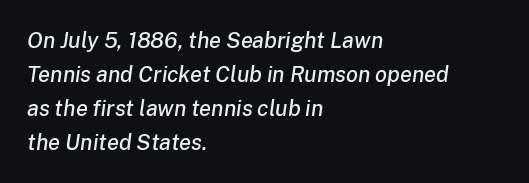
Q: Is the text italic (slanted)? A: Yes, it leans right by about 8 degrees.
Q: Is the text underlined? A: No.
Q: How is the paragraph aligned? A: Left-aligned.
Q: Is the spacing between letters normal or unusually wide? A: Normal.
Q: Is the spacing between lines tight, normal or loose? A: Normal.
